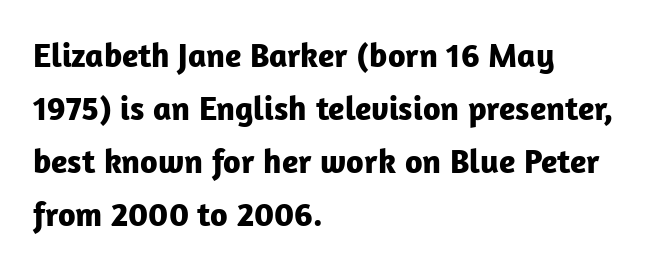
The image shows 34 px bold sans-serif type, upright; set left-aligned, normal line spacing (1.56x), normal letter spacing, not underlined; low stroke contrast and a medium x-height.
